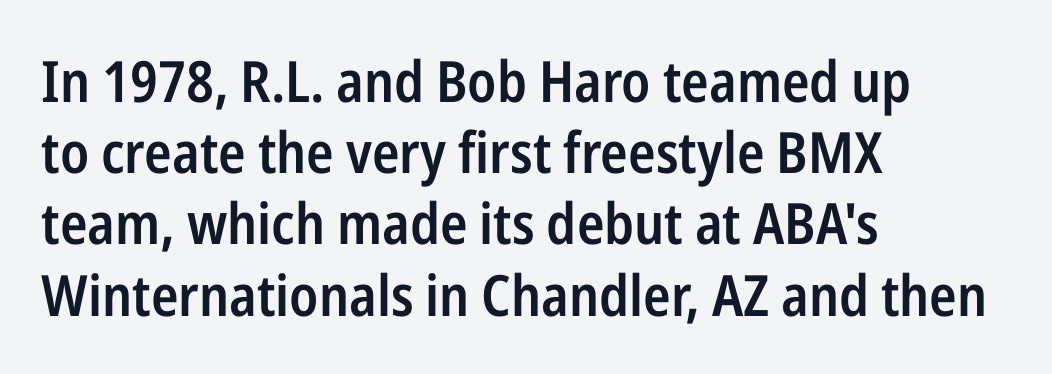
Q: Is the text bold? A: Semi-bold.
Q: Is the text italic (slanted)? A: No, it is upright.
Q: Is the typeface a serif or a sans-serif typeface? A: Sans-serif.
Q: Is the text underlined? A: No.
Q: How is the paragraph aligned? A: Left-aligned.
Q: Is the spacing between letters normal or unusually wide? A: Normal.
Q: Is the spacing between lines tight, normal or loose? A: Normal.
Q: Width (condensed, normal, or wide)? A: Condensed.
Q: Stroke contrast? A: Low.
Q: x-height? A: Medium.
Q: Monospaced? A: No.
